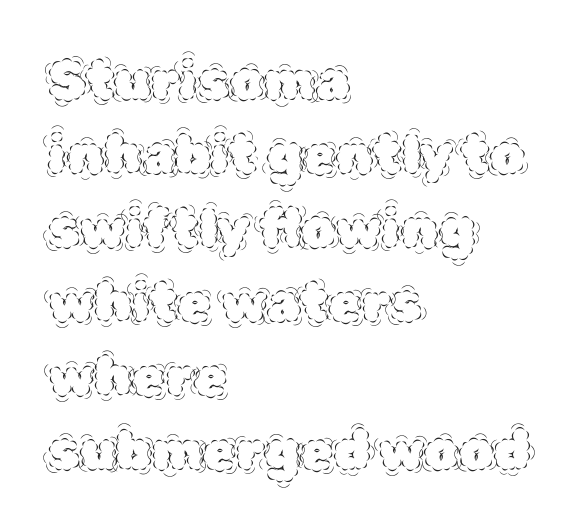
Q: Is the text bold? A: No.
Q: Is the text italic (slanted)? A: No, it is upright.
Q: Is the text underlined? A: No.
Q: How is the paragraph aligned? A: Left-aligned.
Q: Is the spacing between letters normal or unusually wide? A: Normal.
Q: Is the spacing between lines tight, normal or loose? A: Normal.
Q: Width (condensed, normal, or wide)? A: Normal.
Q: x-height? A: Large.
Q: Monospaced? A: No.
